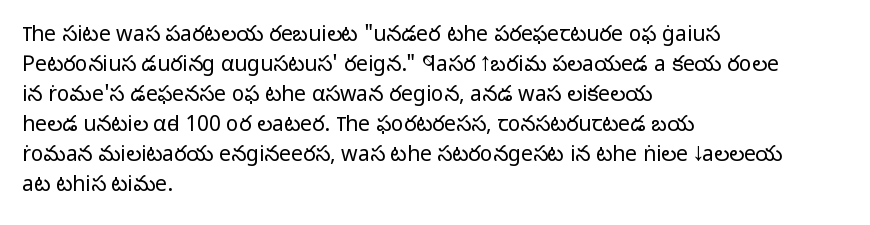
The image shows 21 px text type, upright; set left-aligned, normal line spacing (1.43x), normal letter spacing, not underlined.
